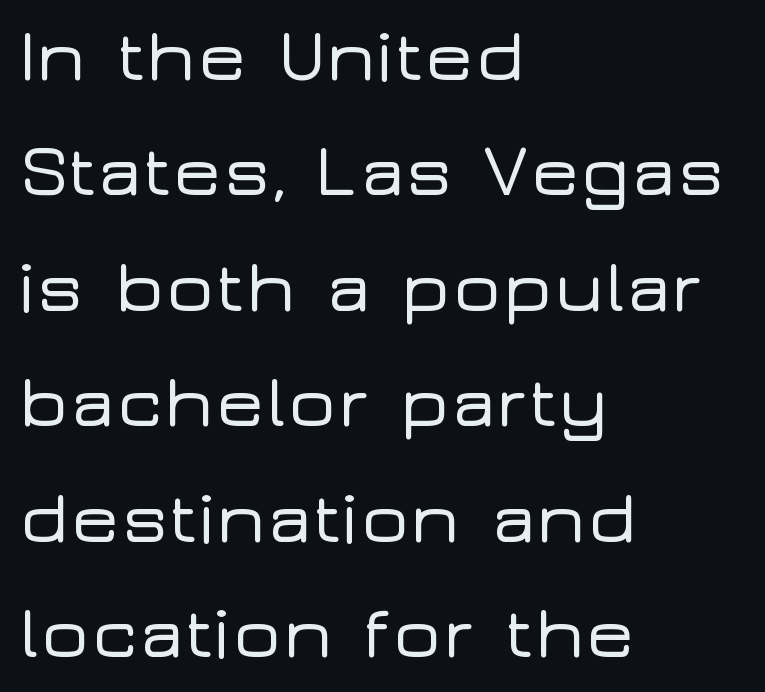
The image shows 74 px wide sans-serif type, upright; set left-aligned, normal line spacing (1.56x), normal letter spacing, not underlined; low stroke contrast and a medium x-height.
